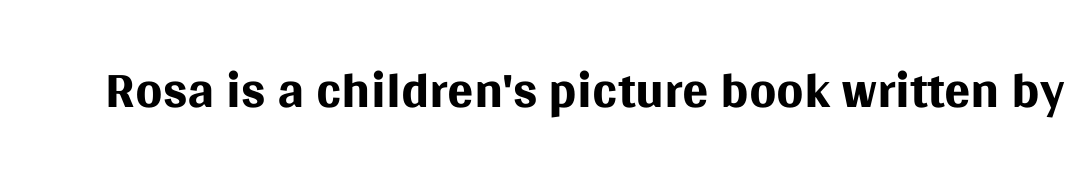
Note the varied advance widths — an 'i' is clearly narrower than an 'm'. In terms of posture, this sample is upright. To sum up the face: it is a sans, with no serifs. Any mark beneath the type? The region is blank.
